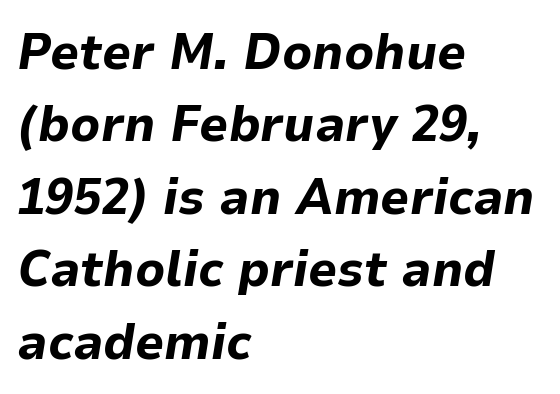
{"italic": "yes", "lean": "right", "slant_degrees": 9, "bold": "yes", "weight": "bold", "width": "normal", "stroke_contrast": "low", "x_height": "medium", "monospaced": "no", "underline": "no", "align": "left", "line_spacing": "normal", "line_spacing_ratio": 1.42, "letter_spacing": "normal", "letter_spacing_em": 0.0, "glyph_px": 51}
